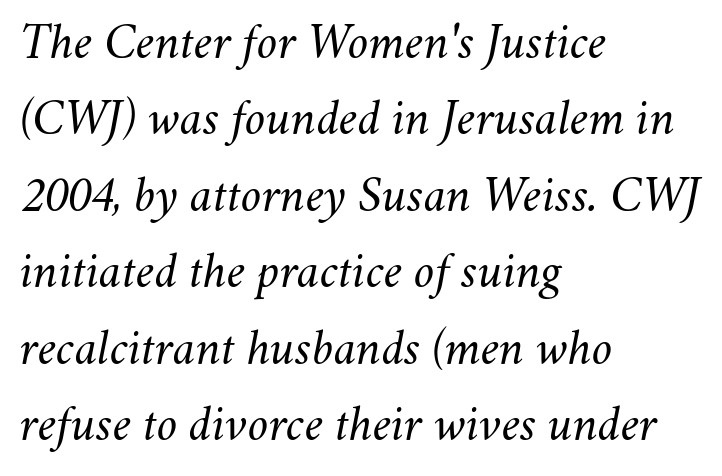
Q: Is the text bold? A: No.
Q: Is the text italic (slanted)? A: Yes, it leans right by about 11 degrees.
Q: Is the text underlined? A: No.
Q: How is the paragraph aligned? A: Left-aligned.
Q: Is the spacing between letters normal or unusually wide? A: Normal.
Q: Is the spacing between lines tight, normal or loose? A: Normal.
Q: Width (condensed, normal, or wide)? A: Normal.
Q: Stroke contrast? A: Medium.
Q: x-height? A: Small.
Q: Monospaced? A: No.
